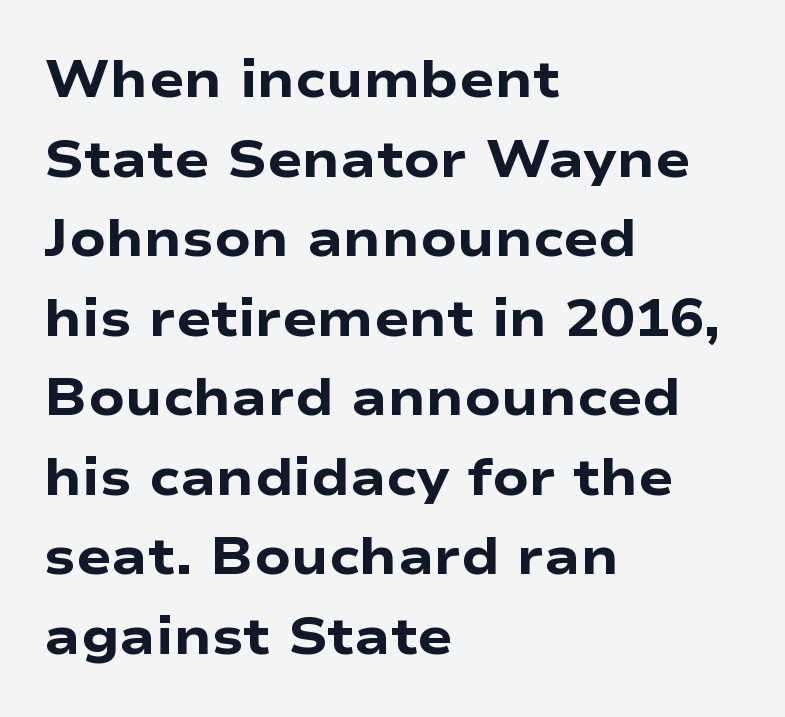
The letters advance in unequal steps, a hallmark of proportional type. The letters stand upright; this is a roman face. In terms of weight, the rendering is a true, heavy bold. The type is set solid horizontally, with unmodified tracking.
